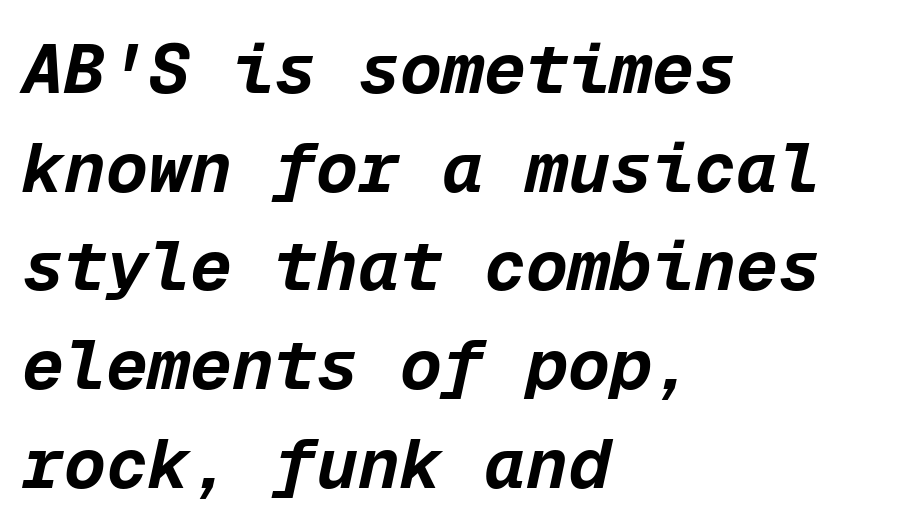
The image shows 70 px bold type, italic (leaning right), monospaced; set left-aligned, normal line spacing (1.41x), normal letter spacing, not underlined; low stroke contrast and a medium x-height.
